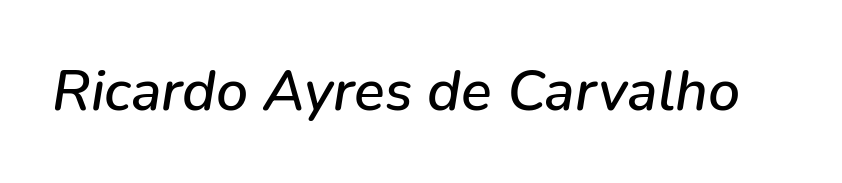
These lines are rendered in a variable-pitch font. The specimen reads as italic at a glance. In terms of letterspacing, this is plain default setting. Clear beneath every line of the passage.
